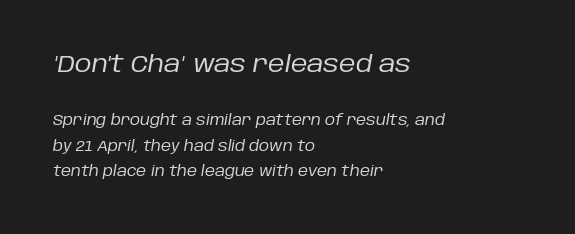
{"italic": "yes", "lean": "right", "slant_degrees": 10, "bold": "no", "underline": "no", "align": "left", "line_spacing_ratio": 1.82, "letter_spacing": "normal", "letter_spacing_em": 0.0, "larger_block": "first", "size_ratio": 1.64, "glyph_px": 23}
